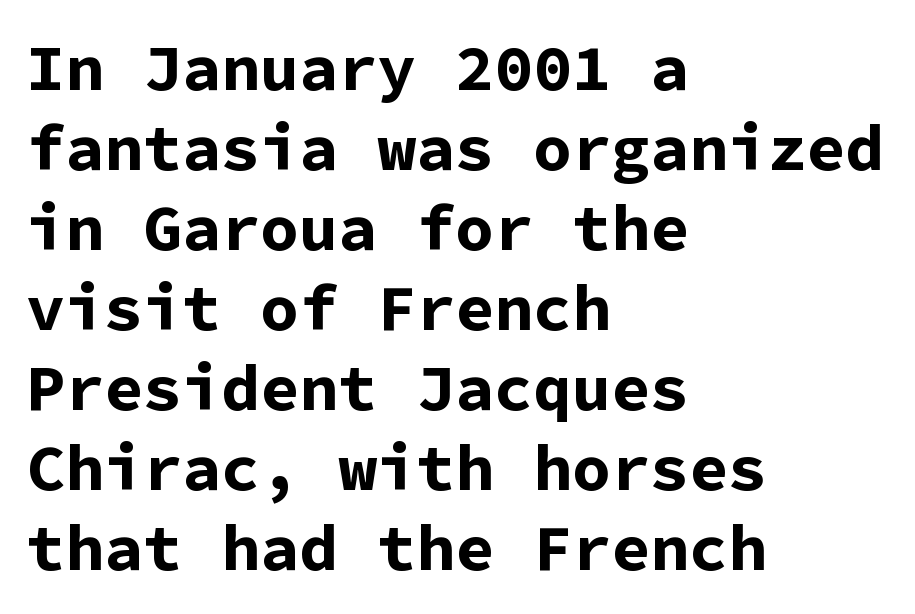
The specimen omits any rule beneath the text block's lines. Plenty of ink on the page — the face is bold. This sample uses plain, unmodified letter spacing. Posture: vertical. A classic flush-left, rag-right setting is used for this passage. Serif or sans? Sans — the stroke terminals are bare.
